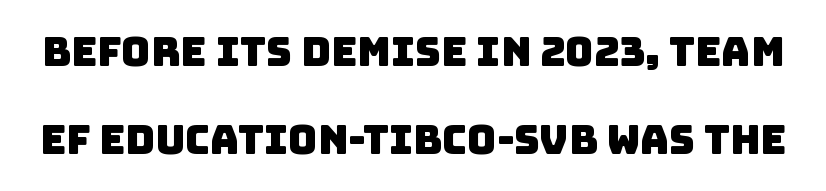
The image shows 40 px sans-serif type; set loose line spacing (2.19x), normal letter spacing, not underlined; low stroke contrast and a large x-height.
